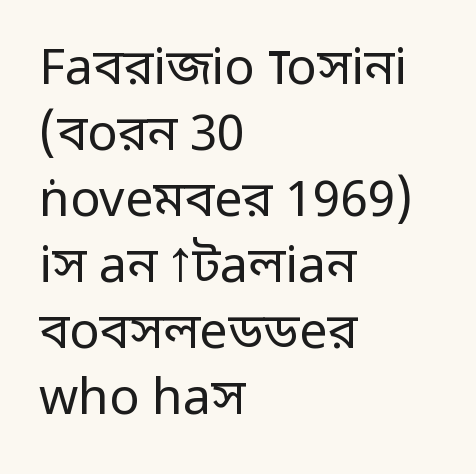
Horizontal alignment here is leftward, the default for most running prose. The strip under each line holds only bare page. Letterform terminals end flat and unadorned throughout the passage. The rendering uses natural spacing where letterforms have individual widths. What's the leading like? Ordinary, nothing unusual.
